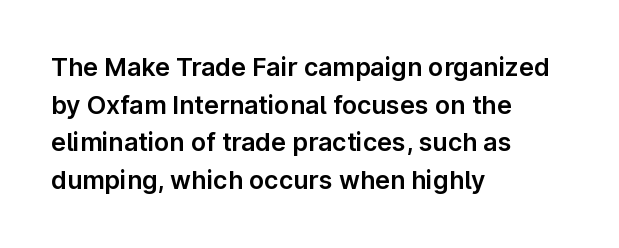
Q: Is the text italic (slanted)? A: No, it is upright.
Q: Is the text underlined? A: No.
Q: How is the paragraph aligned? A: Left-aligned.
Q: Is the spacing between letters normal or unusually wide? A: Normal.
Q: Is the spacing between lines tight, normal or loose? A: Normal.
